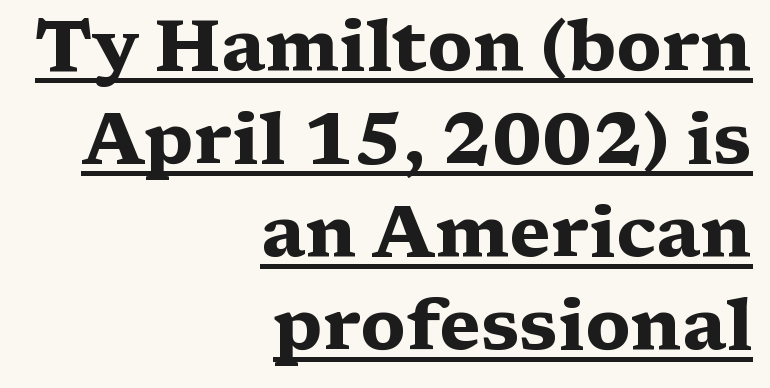
{"serif": "yes", "italic": "no", "bold": "yes", "weight": "heavy", "width": "wide", "stroke_contrast": "medium", "x_height": "medium", "monospaced": "no", "underline": "yes", "align": "right", "line_spacing": "normal", "line_spacing_ratio": 1.29, "letter_spacing": "normal", "letter_spacing_em": 0.0, "glyph_px": 72}
